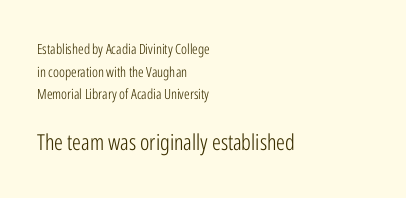
The block of text has a typical density, with ordinary space between rows. Weight: in the light-to-regular range. Italic? Not at all — the glyphs are vertical. A student would notice the bottom passage is typeset larger than what precedes it.
